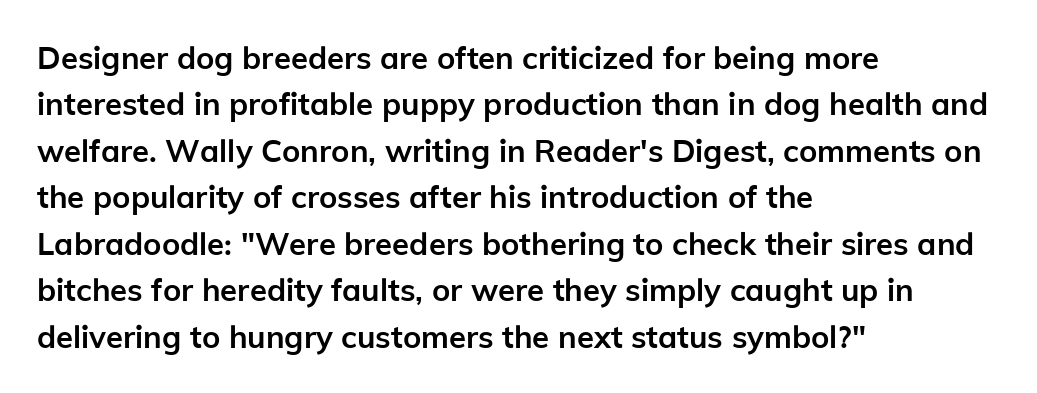
Rendered with straight, roman letterforms. These lines are rendered in a variable-pitch font. Compared with typical body copy, the letter spacing here is the same. Stroke terminals: plain, sans-serif.
